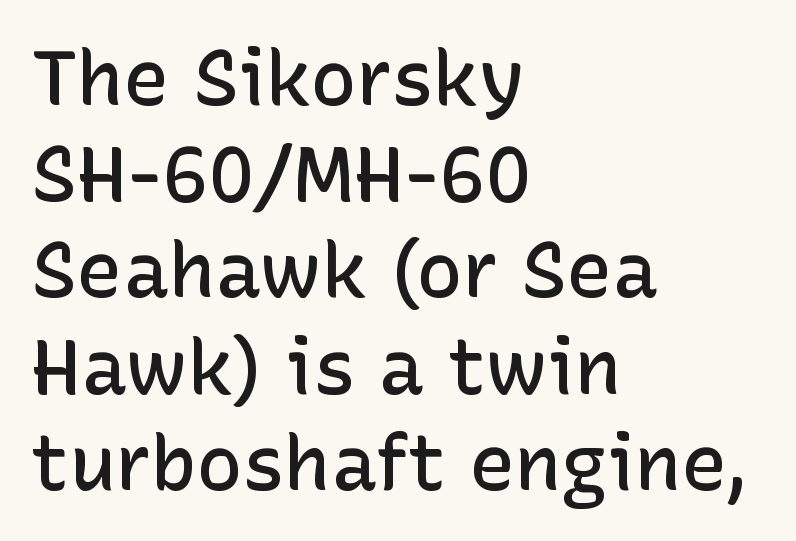
{"serif": "no", "italic": "no", "bold": "semi", "weight": "semibold", "width": "normal", "stroke_contrast": "low", "x_height": "medium", "monospaced": "no", "underline": "no", "align": "left", "line_spacing": "normal", "line_spacing_ratio": 1.25, "letter_spacing": "normal", "letter_spacing_em": 0.0, "glyph_px": 77}
